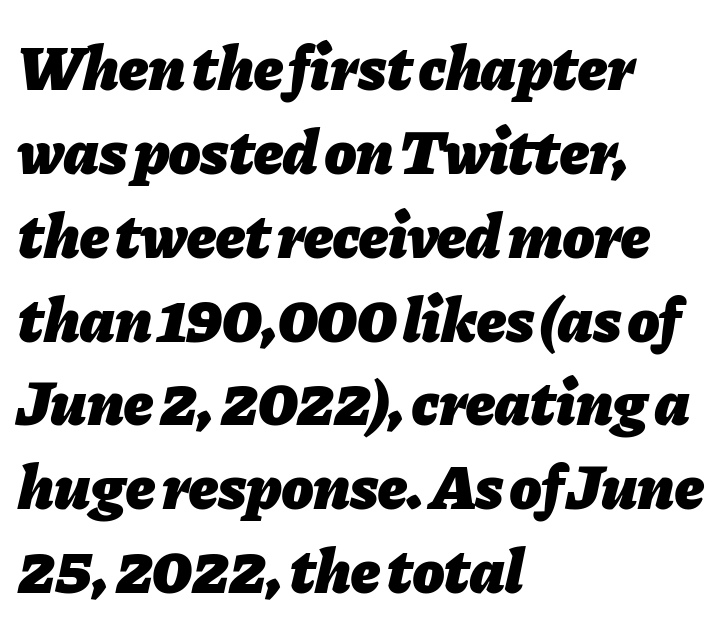
The image shows 64 px heavy type, italic (leaning right); set left-aligned, normal line spacing (1.31x), normal letter spacing, not underlined; low stroke contrast and a medium x-height.
